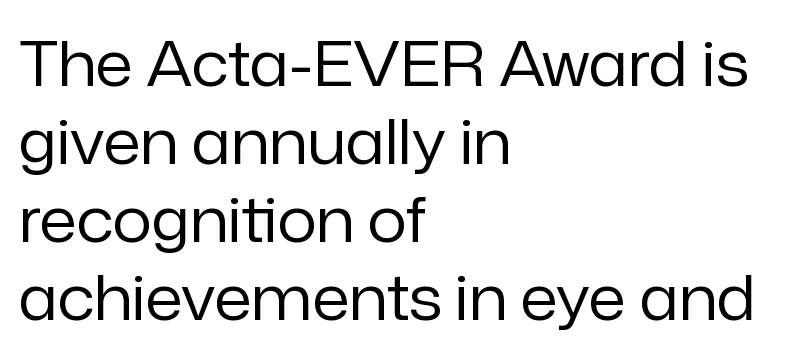
The image shows 61 px regular-weight sans-serif type, upright; set left-aligned, normal line spacing (1.28x), normal letter spacing, not underlined; low stroke contrast and a medium x-height.
